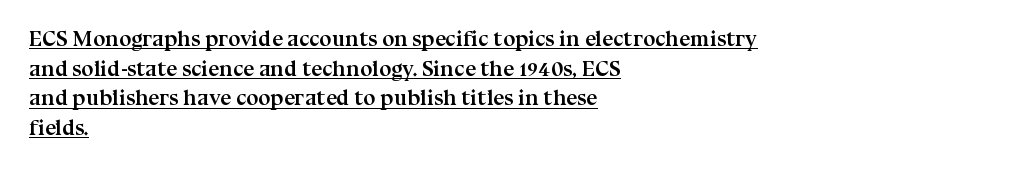
Q: Is the text bold? A: Yes.
Q: Is the text italic (slanted)? A: No, it is upright.
Q: Is the text underlined? A: Yes.
Q: How is the paragraph aligned? A: Left-aligned.
Q: Is the spacing between letters normal or unusually wide? A: Normal.
Q: Is the spacing between lines tight, normal or loose? A: Normal.
